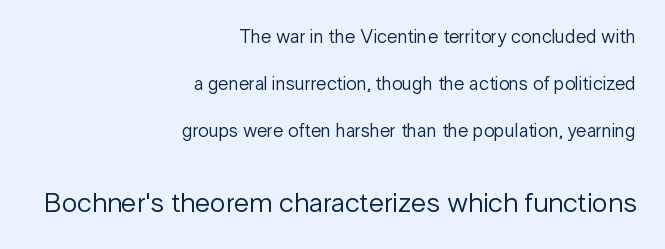
{"serif": "no", "italic": "no", "bold": "no", "weight": "regular", "width": "normal", "stroke_contrast": "low", "x_height": "medium", "monospaced": "no", "underline": "no", "align": "right", "line_spacing": "loose", "line_spacing_ratio": 2.47, "letter_spacing": "normal", "letter_spacing_em": 0.0, "larger_block": "second", "size_ratio": 1.47, "glyph_px": 28}
